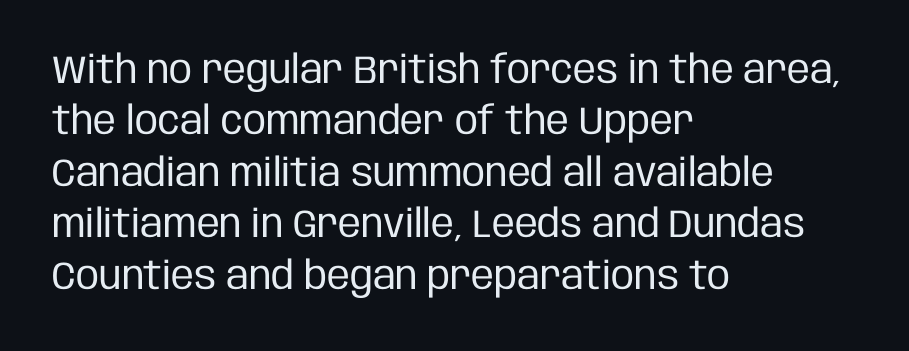
A light-to-regular cut is what we see here. The lettering holds an erect, upright posture throughout. The rows are spaced the way most documents space them. The glyphs are unaccompanied by any horizontal stroke below them.
